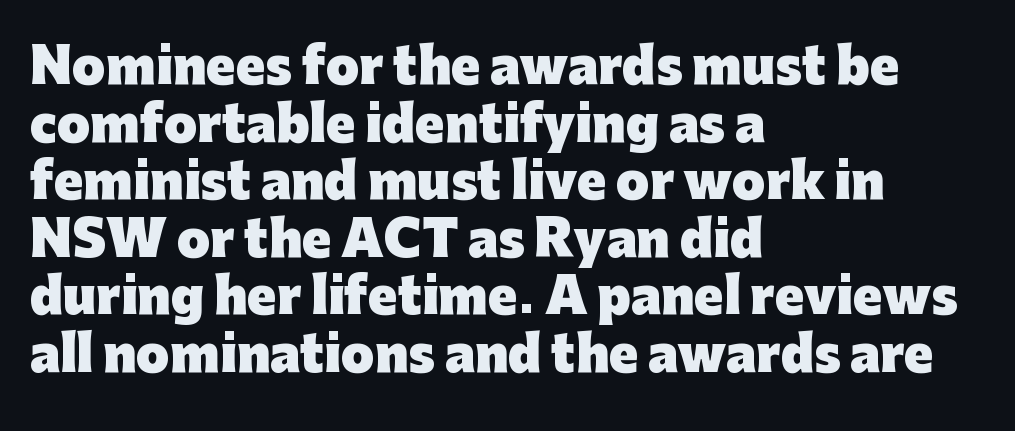
Typeset ragged right — the left edge is the straight one. Characters follow at the spacing the type designer built in. Quick note: underline off. The typesetting leans heavy: a genuine bold.
